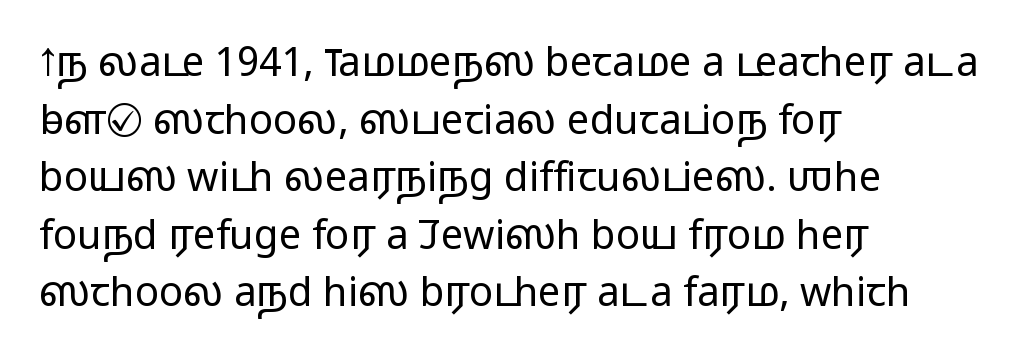
Q: Is the text bold? A: No.
Q: Is the text italic (slanted)? A: No, it is upright.
Q: Is the typeface a serif or a sans-serif typeface? A: Sans-serif.
Q: Is the text underlined? A: No.
Q: How is the paragraph aligned? A: Left-aligned.
Q: Is the spacing between letters normal or unusually wide? A: Normal.
Q: Is the spacing between lines tight, normal or loose? A: Normal.
Q: Width (condensed, normal, or wide)? A: Wide.
Q: Stroke contrast? A: Low.
Q: x-height? A: Medium.
Q: Monospaced? A: No.
